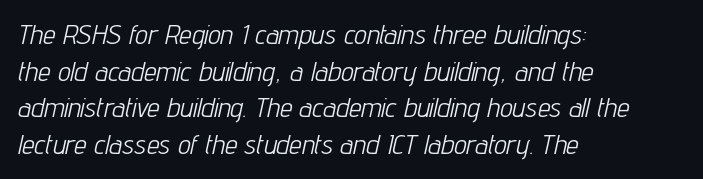
The image shows 28 px light, condensed type, italic (leaning right); set left-aligned, normal line spacing (1.31x), normal letter spacing, not underlined; low stroke contrast and a medium x-height.
